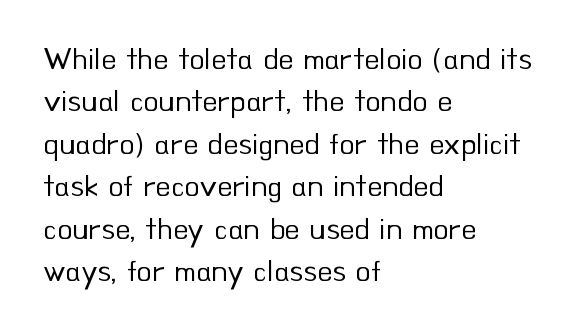
The glyphs in this specimen are sans serif. Is this a heavy cut? Hardly; it is regular or lighter. The paragraph shown leans on its left margin. Words appear dense and cohesive because spacing is normal. Nope, not italic — everything's standing straight. Check the space under the baseline: it is left empty.
